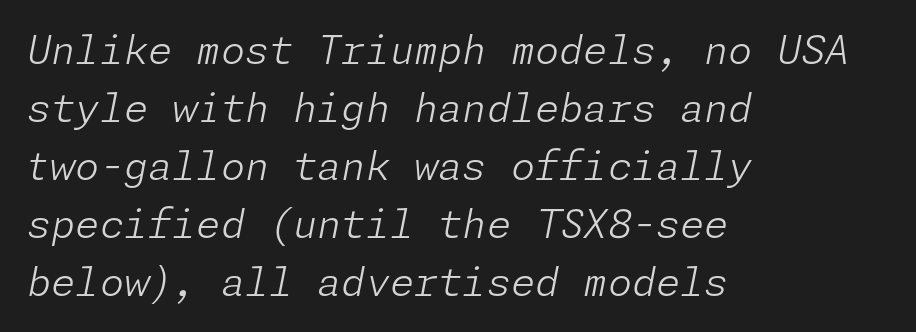
Caption: face not bold, strokes unweighted. Casual observation: everything's shoved over to the left. Each row of text sits above clean, open space. The gaps between neighbouring characters are ordinary and unremarkable. Every character sits at an angle, as italics do.
